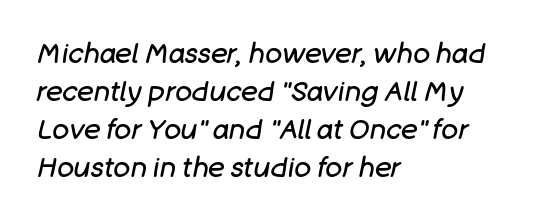
{"italic": "yes", "lean": "right", "slant_degrees": 11, "bold": "no", "weight": "regular", "width": "normal", "stroke_contrast": "low", "x_height": "large", "monospaced": "no", "underline": "no", "align": "left", "line_spacing": "normal", "line_spacing_ratio": 1.36, "letter_spacing": "normal", "letter_spacing_em": 0.0, "glyph_px": 28}
